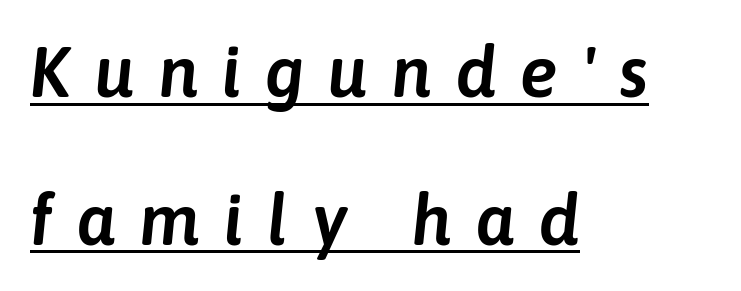
Q: Is the text italic (slanted)? A: Yes, it leans right by about 6 degrees.
Q: Is the text underlined? A: Yes.
Q: How is the paragraph aligned? A: Left-aligned.
Q: Is the spacing between letters normal or unusually wide? A: Unusually wide.
Q: Is the spacing between lines tight, normal or loose? A: Loose.
Q: Width (condensed, normal, or wide)? A: Normal.
Q: Stroke contrast? A: Low.
Q: x-height? A: Medium.
Q: Monospaced? A: No.
